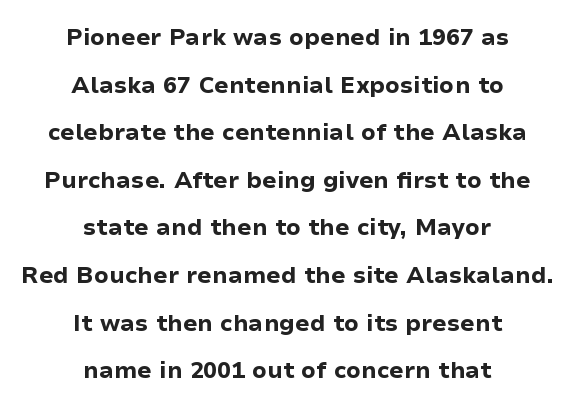
Typesetter's note: full bold, strokes at maximum text heaviness. Reading down the block, each line starts at a different indent, mirrored at its end. The rendering uses a large line-height, opening up the rows. The words here are not underlined. Italic? Not at all — the glyphs are vertical.
